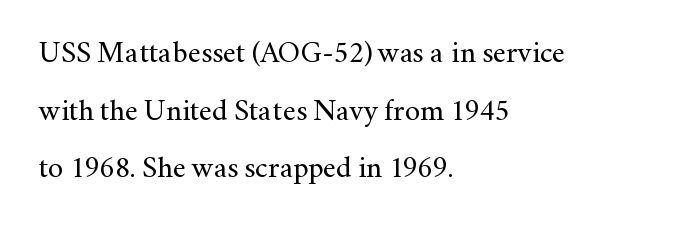
The image shows 30 px regular-weight serif type, upright; set left-aligned, loose line spacing (1.92x), normal letter spacing, not underlined; medium stroke contrast and a small x-height.
